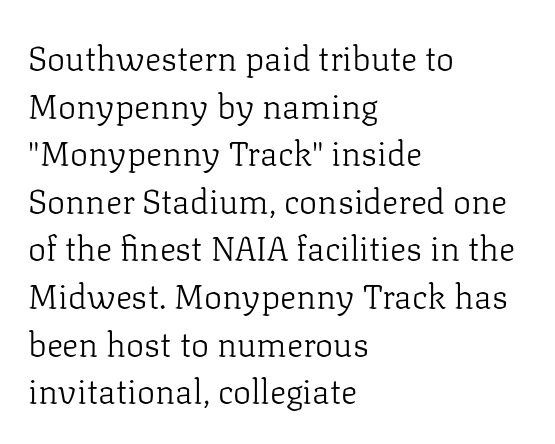
{"serif": "yes", "italic": "no", "bold": "no", "weight": "light", "width": "normal", "stroke_contrast": "low", "x_height": "medium", "monospaced": "no", "underline": "no", "align": "left", "line_spacing": "normal", "line_spacing_ratio": 1.4, "letter_spacing": "normal", "letter_spacing_em": 0.0, "glyph_px": 34}
